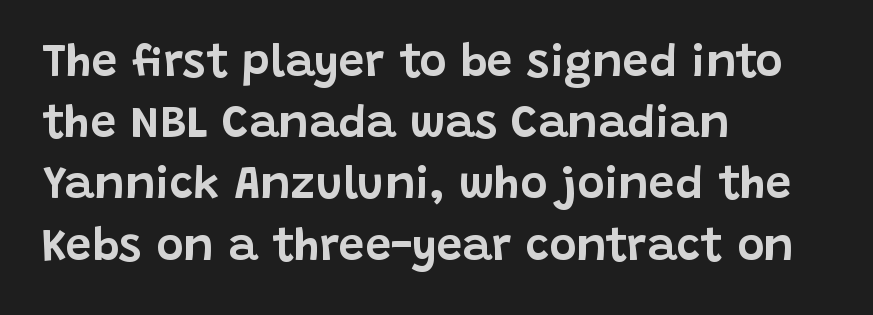
Q: Is the text italic (slanted)? A: No, it is upright.
Q: Is the typeface a serif or a sans-serif typeface? A: Sans-serif.
Q: Is the text underlined? A: No.
Q: How is the paragraph aligned? A: Left-aligned.
Q: Is the spacing between letters normal or unusually wide? A: Normal.
Q: Is the spacing between lines tight, normal or loose? A: Normal.
Q: Width (condensed, normal, or wide)? A: Normal.
Q: Stroke contrast? A: Low.
Q: x-height? A: Large.
Q: Monospaced? A: No.
